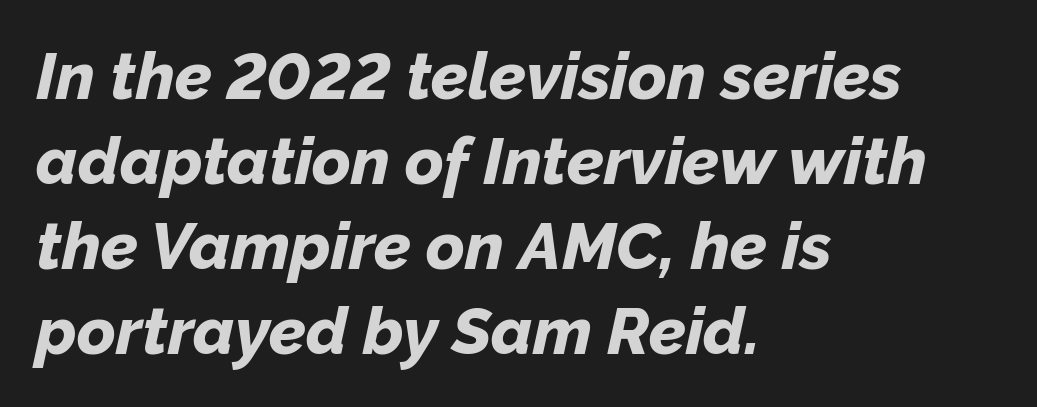
{"italic": "yes", "lean": "right", "slant_degrees": 12, "bold": "yes", "weight": "bold", "width": "normal", "stroke_contrast": "low", "x_height": "medium", "monospaced": "no", "underline": "no", "align": "left", "line_spacing": "normal", "line_spacing_ratio": 1.29, "letter_spacing": "normal", "letter_spacing_em": 0.0, "glyph_px": 66}
